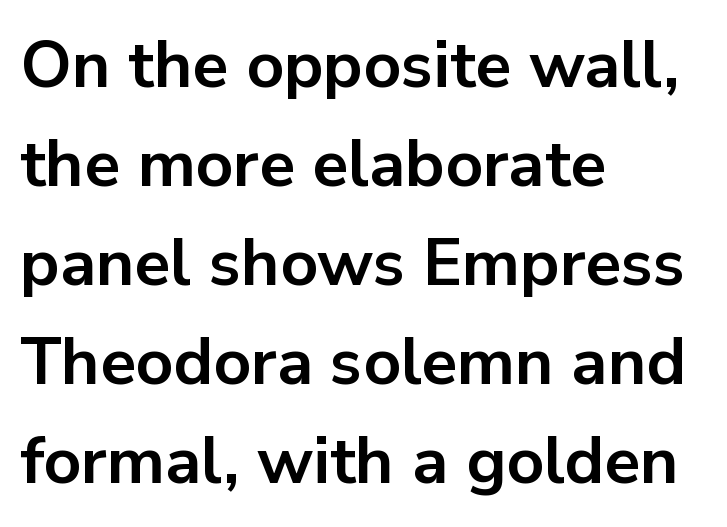
The space directly below the letters is spotless. Heavy-handed strokes throughout: this text is bold. Default kerning and tracking; the words read as compact shapes. Characters remain perfectly vertical along every line. Line starts are locked; line ends wander. The glyphs in this specimen are sans serif.
